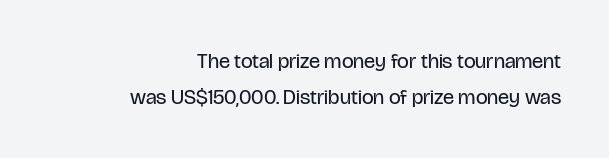
The compositor pushed each line to the right boundary. Underline: absent. The face looks like a standard text weight, possibly lighter. Students, note that the glyphs here touch the page at normal intervals. Every stem runs plumb, perpendicular to the baseline.
